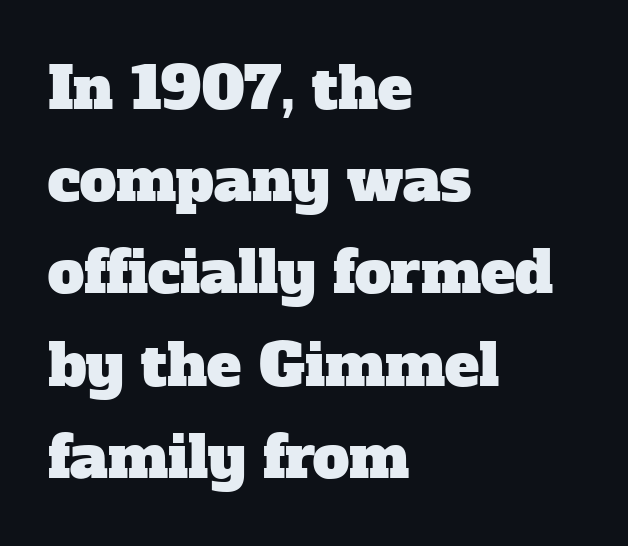
The paragraph has a hard left edge and a soft right edge. Old-style or modern, the face here clearly has serifs. The specimen omits any rule beneath the text block's lines. Compared with typical paragraphs, the rows here are spaced about the same. Nothing unusual about the tracking: characters are spaced as the font intends.
